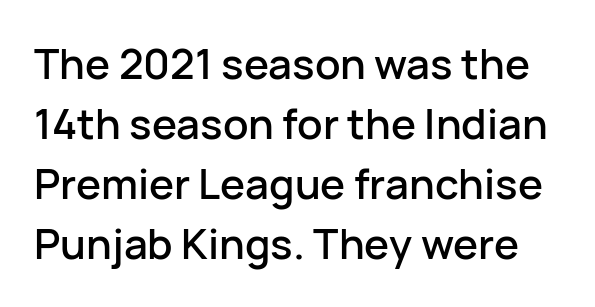
The image shows 42 px sans-serif type, upright; set normal line spacing (1.43x), normal letter spacing, not underlined; low stroke contrast and a medium x-height.
